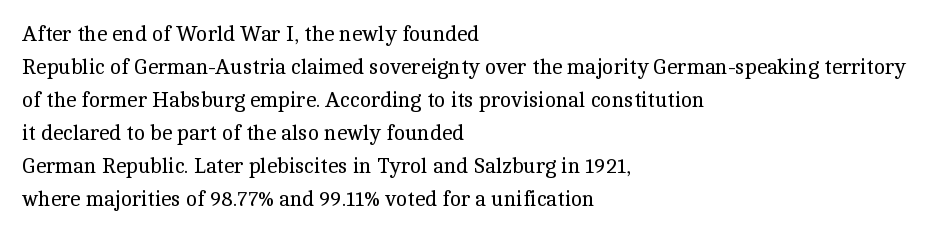
{"italic": "no", "bold": "no", "underline": "no", "align": "left", "line_spacing": "normal", "line_spacing_ratio": 1.57, "letter_spacing": "normal", "letter_spacing_em": 0.0, "glyph_px": 21}
